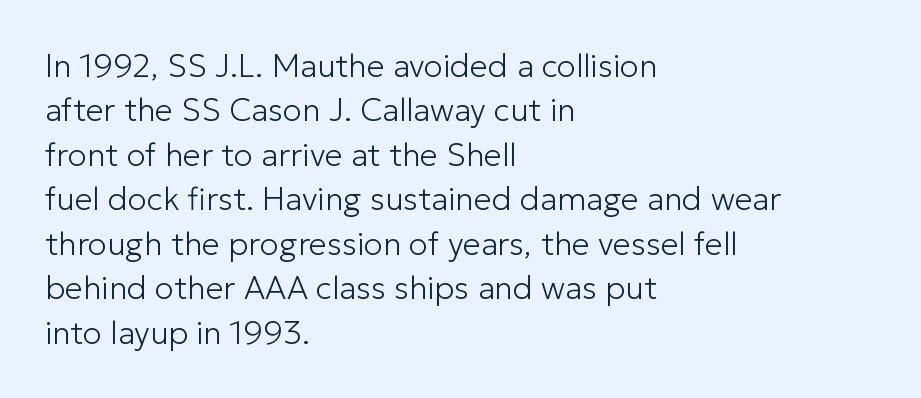
Q: Is the text bold? A: No.
Q: Is the text italic (slanted)? A: No, it is upright.
Q: Is the typeface a serif or a sans-serif typeface? A: Sans-serif.
Q: Is the text underlined? A: No.
Q: How is the paragraph aligned? A: Left-aligned.
Q: Is the spacing between letters normal or unusually wide? A: Normal.
Q: Is the spacing between lines tight, normal or loose? A: Normal.
Q: Width (condensed, normal, or wide)? A: Normal.
Q: Stroke contrast? A: Low.
Q: x-height? A: Medium.
Q: Monospaced? A: No.
